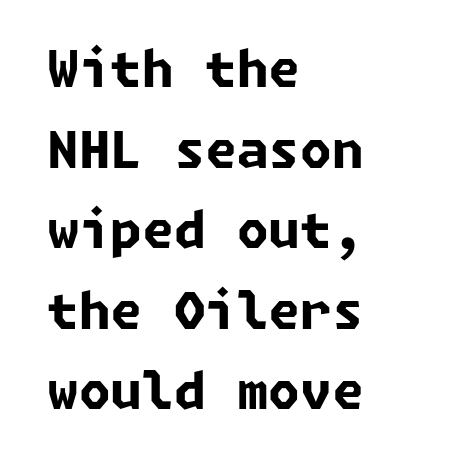
{"serif": "no", "bold": "yes", "weight": "bold", "width": "normal", "stroke_contrast": "low", "x_height": "medium", "underline": "no", "align": "left", "line_spacing": "normal", "line_spacing_ratio": 1.58, "letter_spacing": "normal", "letter_spacing_em": 0.0, "glyph_px": 51}
